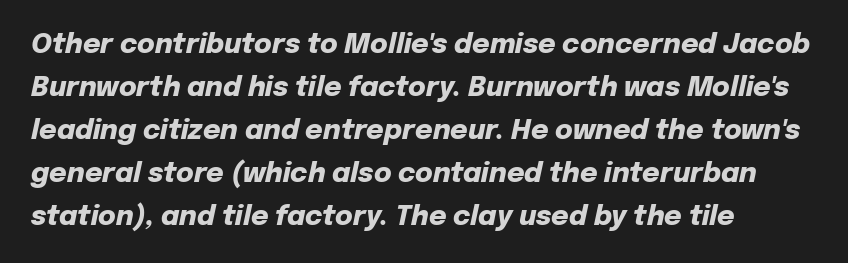
The lettering tilts uniformly, giving the passage an italic look. Students, note that the glyphs here touch the page at normal intervals. The line-height multiplier appears to be the usual default. The paragraph shown leans on its left margin. Thick stems and heavy bowls — unmistakably bold.
